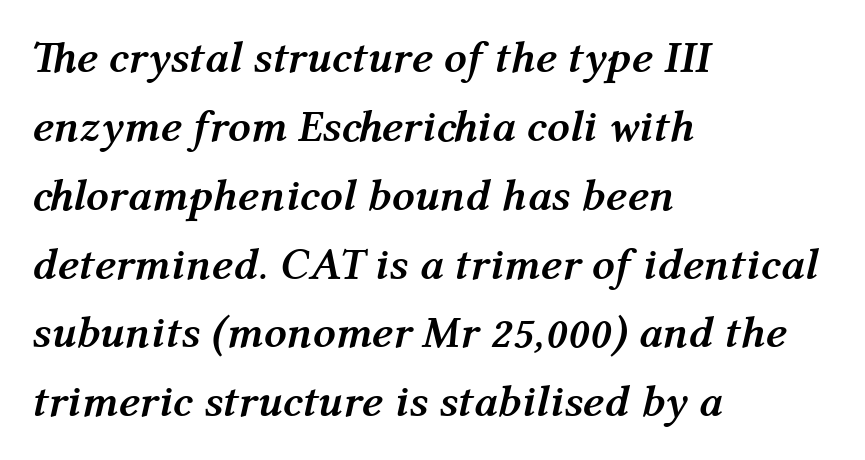
The image shows 45 px semibold type, italic (leaning right); set left-aligned, normal line spacing (1.53x), normal letter spacing, not underlined; medium stroke contrast and a medium x-height.
